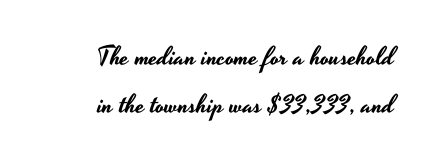
The image shows 26 px text type; set right-aligned, line spacing 1.86x, normal letter spacing, not underlined.
